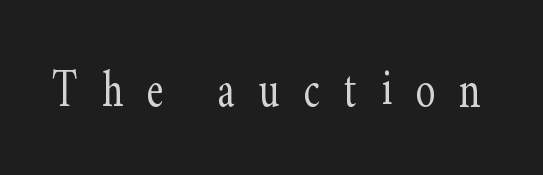
Q: Is the text bold? A: No.
Q: Is the text italic (slanted)? A: No, it is upright.
Q: Is the typeface a serif or a sans-serif typeface? A: Serif.
Q: Is the text underlined? A: No.
Q: Is the spacing between letters normal or unusually wide? A: Unusually wide.
Q: Width (condensed, normal, or wide)? A: Condensed.
Q: Stroke contrast? A: Low.
Q: x-height? A: Small.
Q: Monospaced? A: No.
